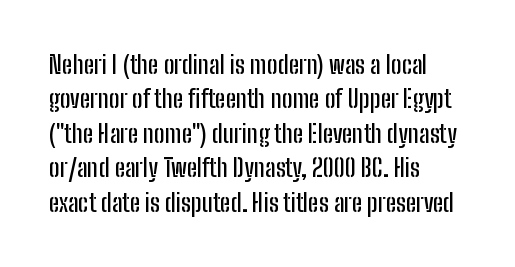
The image shows 25 px text type, upright; set left-aligned, normal line spacing (1.38x), normal letter spacing, not underlined.
